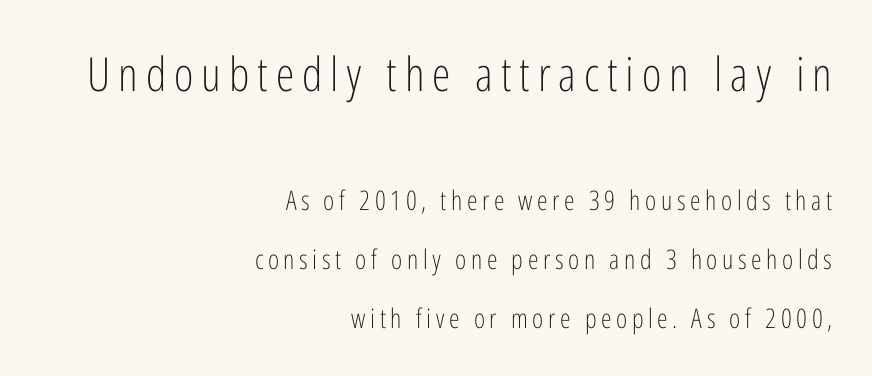
{"serif": "no", "italic": "no", "bold": "no", "weight": "light", "width": "condensed", "stroke_contrast": "low", "x_height": "medium", "monospaced": "no", "underline": "no", "align": "right", "line_spacing": "loose", "line_spacing_ratio": 2.19, "larger_block": "first", "size_ratio": 1.74, "glyph_px": 47}
